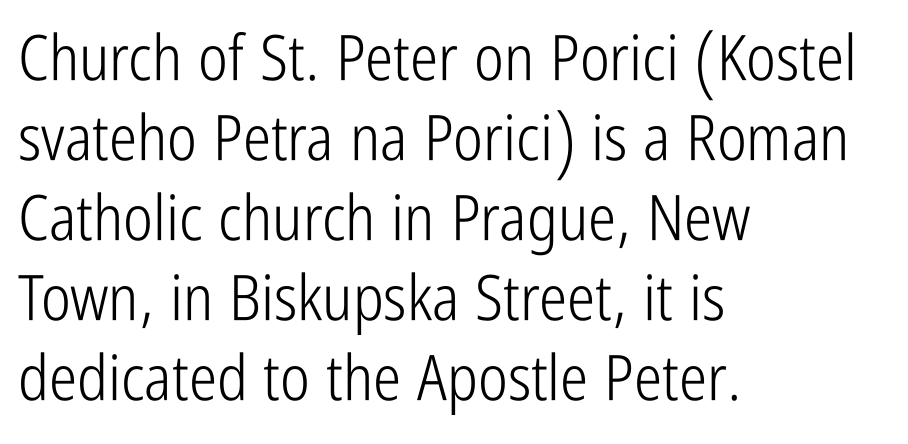
{"serif": "no", "italic": "no", "bold": "no", "weight": "light", "width": "condensed", "stroke_contrast": "low", "x_height": "medium", "monospaced": "no", "underline": "no", "align": "left", "line_spacing": "normal", "line_spacing_ratio": 1.27, "letter_spacing": "normal", "letter_spacing_em": 0.0, "glyph_px": 63}
